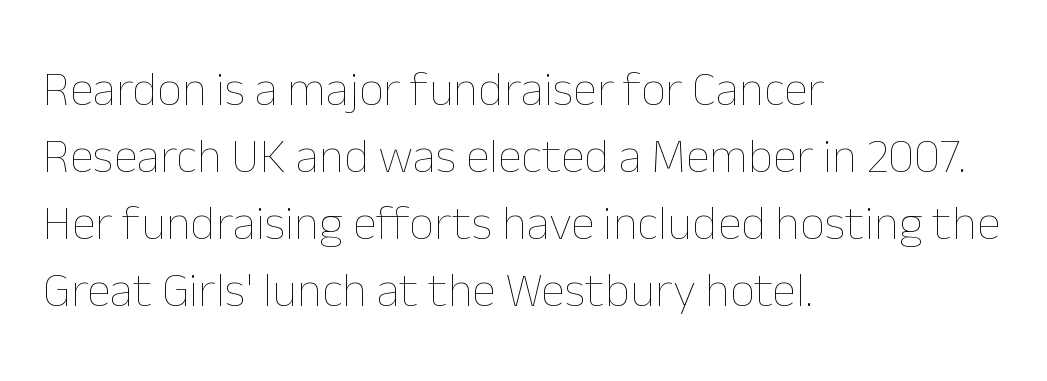
{"italic": "no", "bold": "no", "weight": "thin", "width": "normal", "stroke_contrast": "low", "x_height": "medium", "monospaced": "no", "underline": "no", "align": "left", "line_spacing": "normal", "line_spacing_ratio": 1.37, "letter_spacing": "normal", "letter_spacing_em": 0.0, "glyph_px": 49}
